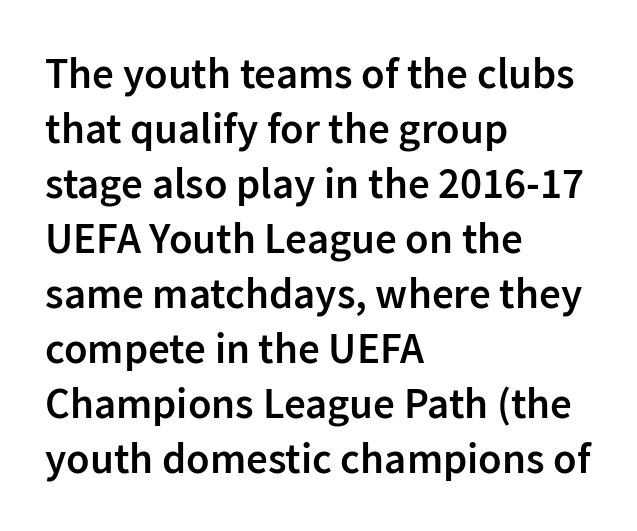
Q: Is the text bold? A: Semi-bold.
Q: Is the text italic (slanted)? A: No, it is upright.
Q: Is the typeface a serif or a sans-serif typeface? A: Sans-serif.
Q: Is the text underlined? A: No.
Q: How is the paragraph aligned? A: Left-aligned.
Q: Is the spacing between letters normal or unusually wide? A: Normal.
Q: Is the spacing between lines tight, normal or loose? A: Normal.
Q: Width (condensed, normal, or wide)? A: Normal.
Q: Stroke contrast? A: Low.
Q: x-height? A: Medium.
Q: Monospaced? A: No.
